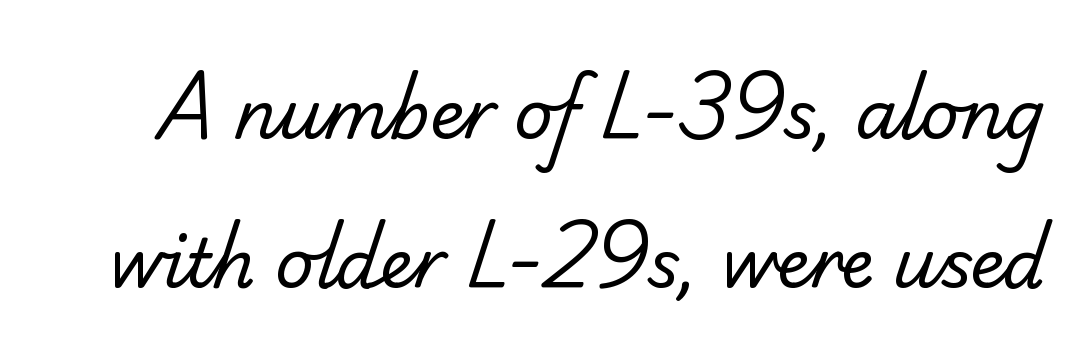
Q: Is the text bold? A: No.
Q: Is the typeface a serif or a sans-serif typeface? A: Sans-serif.
Q: Is the text underlined? A: No.
Q: Is the spacing between letters normal or unusually wide? A: Normal.
Q: Is the spacing between lines tight, normal or loose? A: Loose.
Q: Width (condensed, normal, or wide)? A: Normal.
Q: Stroke contrast? A: Low.
Q: x-height? A: Small.
Q: Monospaced? A: No.
